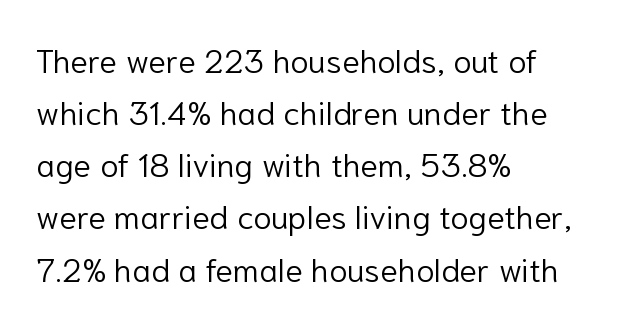
The image shows 33 px light sans-serif type, upright; set left-aligned, normal line spacing (1.58x), normal letter spacing, not underlined; low stroke contrast and a medium x-height.
